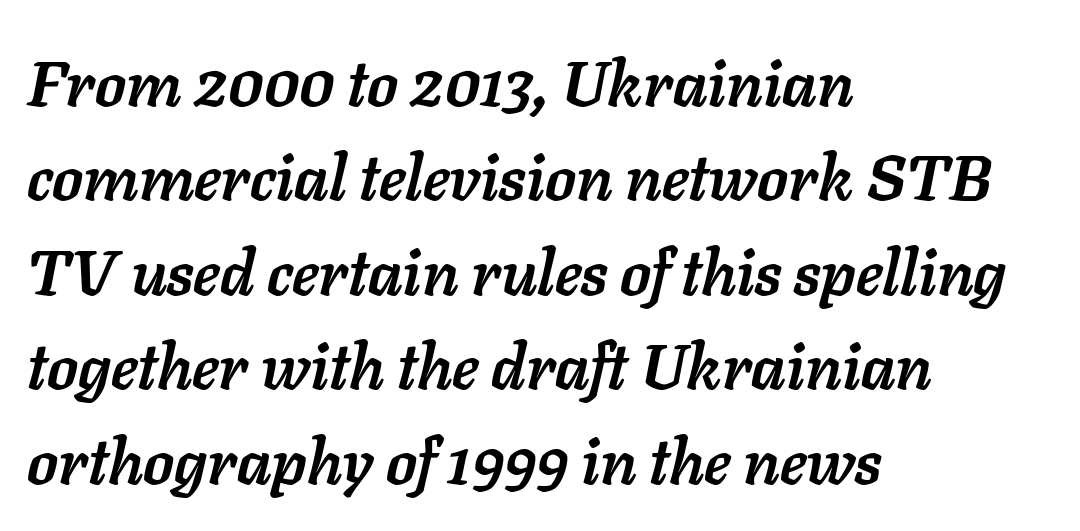
The glyphs have the mass of a bold cut. Slanted lettering throughout. Leading: standard. Each letter keeps its own natural width here, so spacing adapts to shape. Short note: letters normally spaced.
